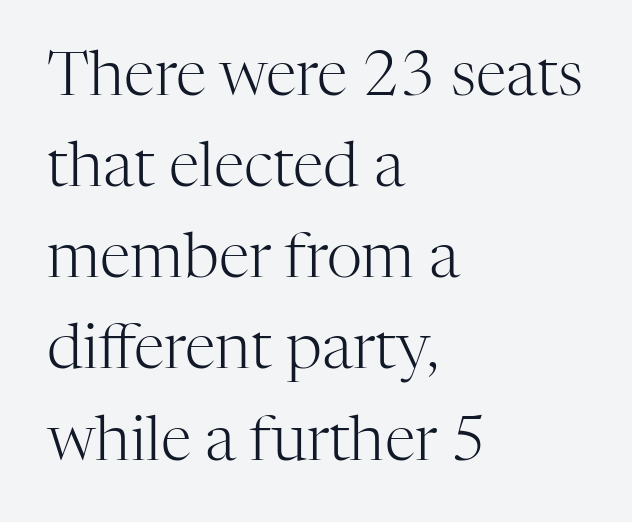
Q: Is the text bold? A: No.
Q: Is the text italic (slanted)? A: No, it is upright.
Q: Is the typeface a serif or a sans-serif typeface? A: Serif.
Q: Is the text underlined? A: No.
Q: How is the paragraph aligned? A: Left-aligned.
Q: Is the spacing between letters normal or unusually wide? A: Normal.
Q: Is the spacing between lines tight, normal or loose? A: Normal.
Q: Width (condensed, normal, or wide)? A: Normal.
Q: Stroke contrast? A: High.
Q: x-height? A: Medium.
Q: Monospaced? A: No.
